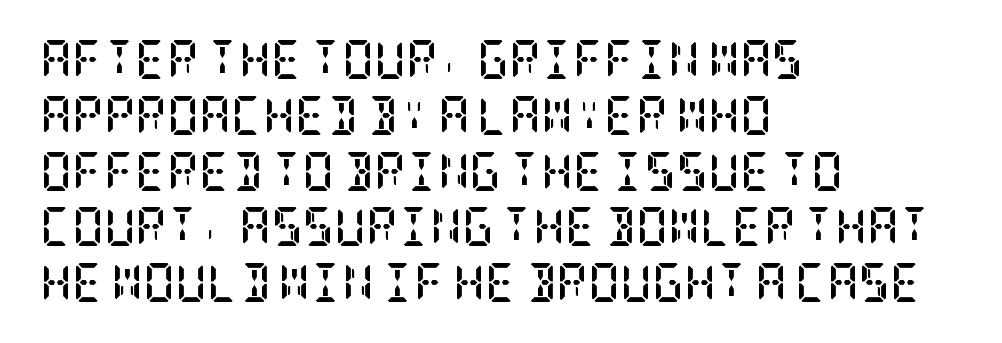
The font family rendered here belongs to the serif group. Horizontal alignment here is leftward, the default for most running prose. Does the leading feel generous? No, just average. Nobody drew a line under any word here. The letters sit at their default tracking, neither squeezed nor spread. In terms of weight, the rendering is a true, heavy bold.
